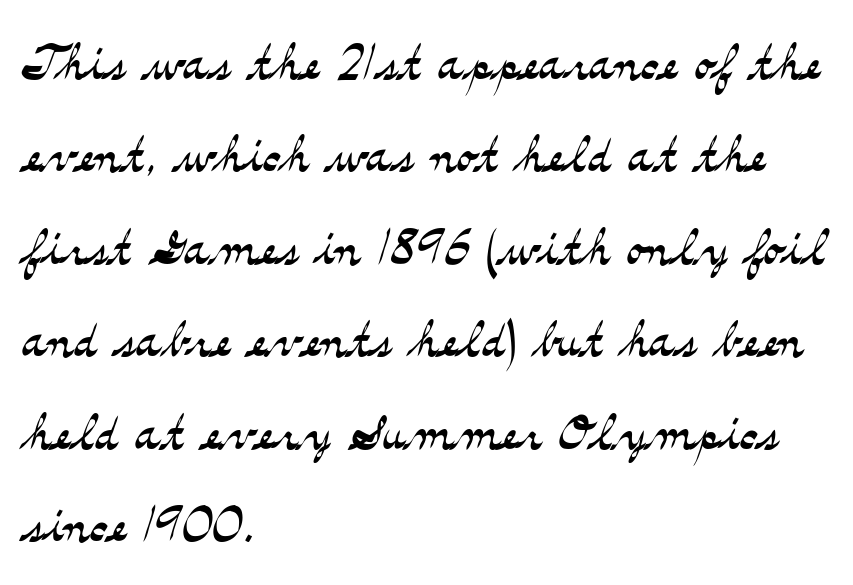
{"serif": "yes", "bold": "no", "weight": "light", "width": "wide", "stroke_contrast": "medium", "x_height": "small", "monospaced": "no", "underline": "no", "align": "left", "line_spacing": "normal", "line_spacing_ratio": 1.38, "letter_spacing": "normal", "letter_spacing_em": 0.0, "glyph_px": 67}
